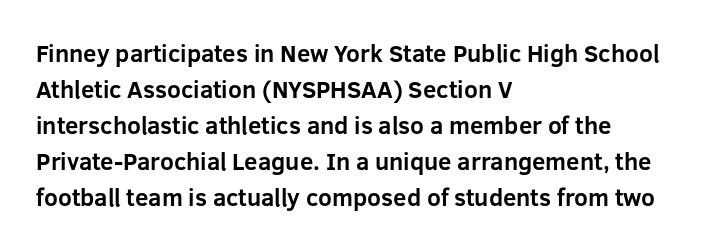
Q: Is the text bold? A: Yes.
Q: Is the text italic (slanted)? A: No, it is upright.
Q: Is the text underlined? A: No.
Q: How is the paragraph aligned? A: Left-aligned.
Q: Is the spacing between letters normal or unusually wide? A: Normal.
Q: Is the spacing between lines tight, normal or loose? A: Normal.
